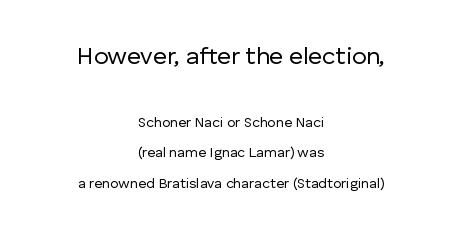
{"italic": "no", "bold": "no", "underline": "no", "align": "center", "line_spacing": "loose", "line_spacing_ratio": 2.16, "letter_spacing": "normal", "letter_spacing_em": 0.0, "larger_block": "first", "size_ratio": 1.71, "glyph_px": 24}
